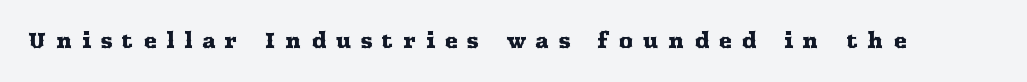
The image shows 20 px text type, upright; set unusually wide letter spacing (+0.48 em), not underlined.
